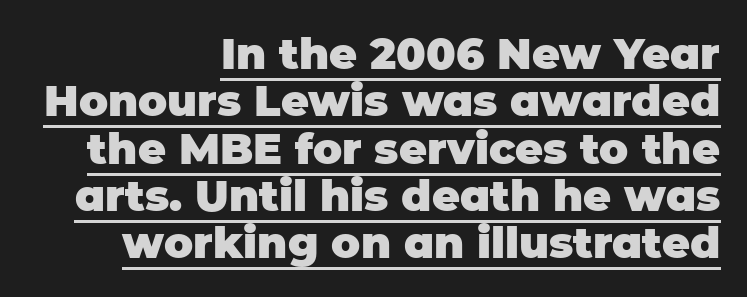
{"serif": "no", "italic": "no", "bold": "yes", "weight": "heavy", "width": "normal", "stroke_contrast": "low", "x_height": "large", "monospaced": "no", "underline": "yes", "align": "right", "line_spacing": "tight", "line_spacing_ratio": 1.1, "letter_spacing": "normal", "letter_spacing_em": 0.0, "glyph_px": 43}
